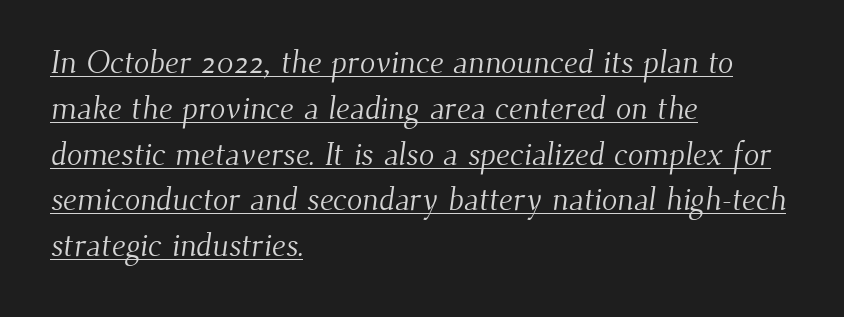
Short note: letters normally spaced. Like a heading marked for emphasis, these lines bear an underscore. This block has exactly the height ordinary leading produces. Font category for this specimen: serif. Does the copy run flush right? No — it runs flush left. The letters advance in unequal steps, a hallmark of proportional type.
